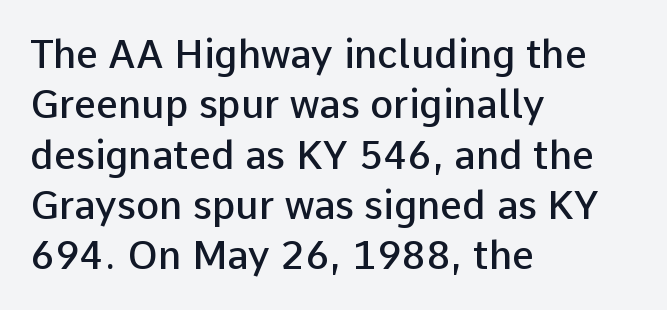
The sample has been set in demibold, a notch under bold. Note: no serifs on the glyphs. The letters advance in unequal steps, a hallmark of proportional type. Underlining? Definitely not there. You could call the tracking neutral — neither tight nor loose. These lines sit exactly where default settings would place them.
